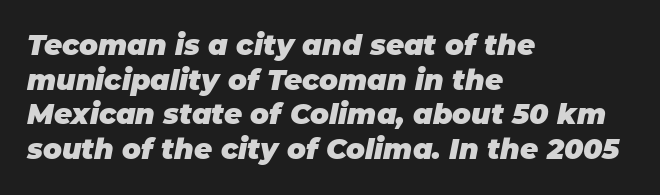
Q: Is the text bold? A: Yes.
Q: Is the text italic (slanted)? A: Yes, it leans right by about 11 degrees.
Q: Is the text underlined? A: No.
Q: How is the paragraph aligned? A: Left-aligned.
Q: Is the spacing between letters normal or unusually wide? A: Normal.
Q: Width (condensed, normal, or wide)? A: Normal.
Q: Stroke contrast? A: Low.
Q: x-height? A: Large.
Q: Monospaced? A: No.
